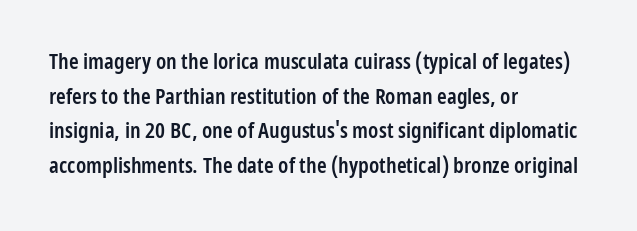
Q: Is the text bold? A: Semi-bold.
Q: Is the text italic (slanted)? A: No, it is upright.
Q: Is the text underlined? A: No.
Q: How is the paragraph aligned? A: Left-aligned.
Q: Is the spacing between letters normal or unusually wide? A: Normal.
Q: Is the spacing between lines tight, normal or loose? A: Normal.
